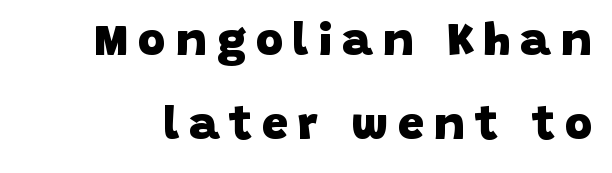
Q: Is the text bold? A: Yes.
Q: Is the typeface a serif or a sans-serif typeface? A: Sans-serif.
Q: Is the text underlined? A: No.
Q: Is the spacing between letters normal or unusually wide? A: Unusually wide.
Q: Width (condensed, normal, or wide)? A: Normal.
Q: Stroke contrast? A: Low.
Q: x-height? A: Large.
Q: Monospaced? A: No.
